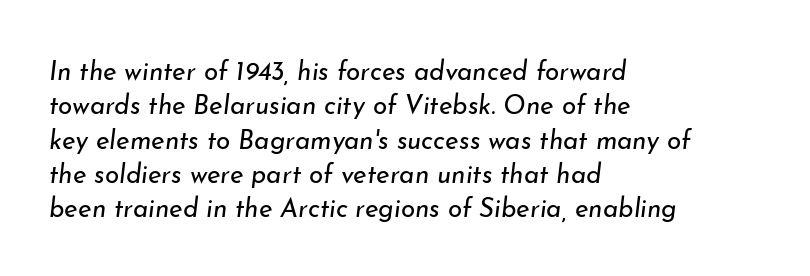
{"italic": "yes", "lean": "right", "slant_degrees": 7, "bold": "no", "underline": "no", "align": "left", "line_spacing": "normal", "line_spacing_ratio": 1.32, "letter_spacing": "normal", "letter_spacing_em": 0.0, "glyph_px": 26}
